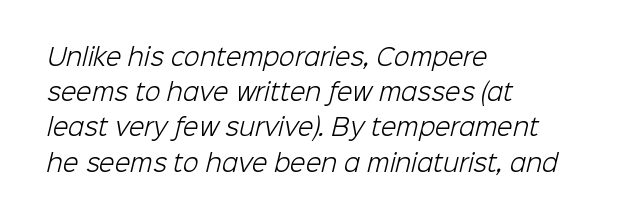
The string is rendered with underlining switched off. Each line starts at the same left margin while the right side varies. Quick note: interline space is typical. Stems and bowls with no extra thickness — not bold.
